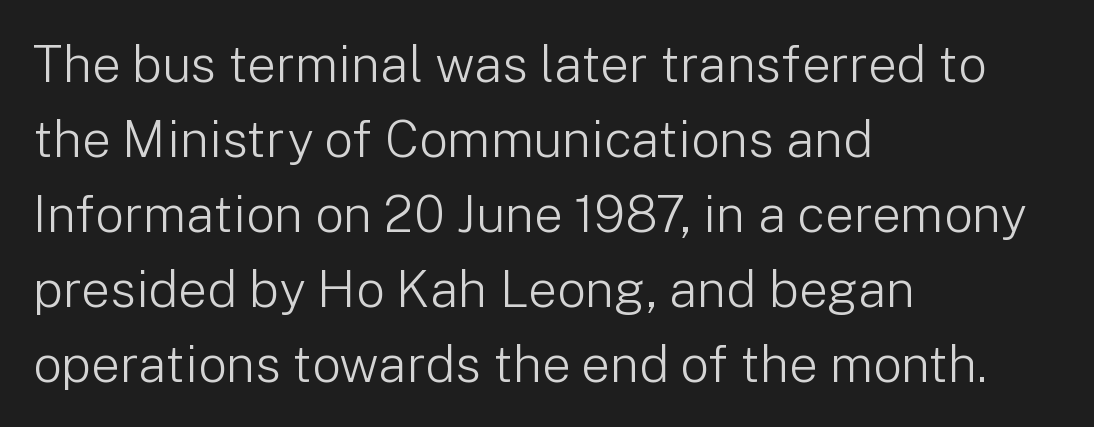
{"serif": "no", "italic": "no", "bold": "no", "weight": "light", "width": "normal", "stroke_contrast": "low", "x_height": "medium", "monospaced": "no", "underline": "no", "align": "left", "line_spacing": "normal", "line_spacing_ratio": 1.47, "letter_spacing": "normal", "letter_spacing_em": 0.0, "glyph_px": 51}
